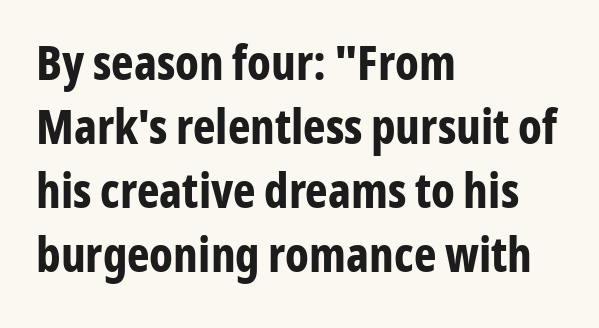
Q: Is the text bold? A: Yes.
Q: Is the text italic (slanted)? A: No, it is upright.
Q: Is the typeface a serif or a sans-serif typeface? A: Sans-serif.
Q: Is the text underlined? A: No.
Q: How is the paragraph aligned? A: Left-aligned.
Q: Is the spacing between letters normal or unusually wide? A: Normal.
Q: Is the spacing between lines tight, normal or loose? A: Normal.
Q: Width (condensed, normal, or wide)? A: Condensed.
Q: Stroke contrast? A: Low.
Q: x-height? A: Medium.
Q: Monospaced? A: No.
